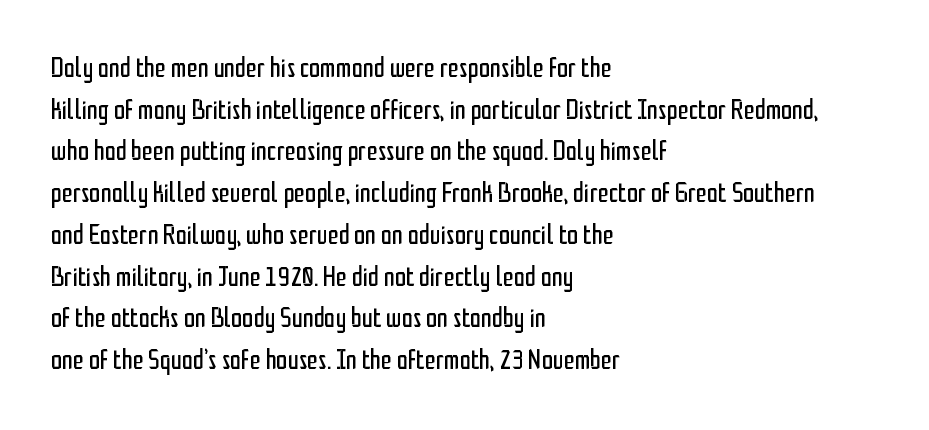
Q: Is the text bold? A: No.
Q: Is the text italic (slanted)? A: No, it is upright.
Q: Is the typeface a serif or a sans-serif typeface? A: Sans-serif.
Q: Is the text underlined? A: No.
Q: How is the paragraph aligned? A: Left-aligned.
Q: Is the spacing between letters normal or unusually wide? A: Normal.
Q: Is the spacing between lines tight, normal or loose? A: Normal.
Q: Width (condensed, normal, or wide)? A: Condensed.
Q: Stroke contrast? A: Low.
Q: x-height? A: Medium.
Q: Monospaced? A: No.
